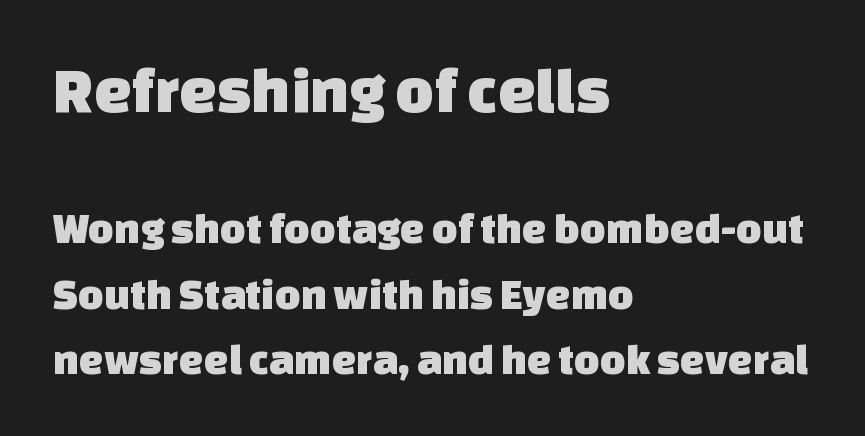
{"serif": "no", "width": "normal", "stroke_contrast": "low", "x_height": "large", "monospaced": "no", "underline": "no", "align": "left", "line_spacing": "normal", "line_spacing_ratio": 1.49, "letter_spacing": "normal", "letter_spacing_em": 0.0, "larger_block": "first", "size_ratio": 1.5, "glyph_px": 66}
